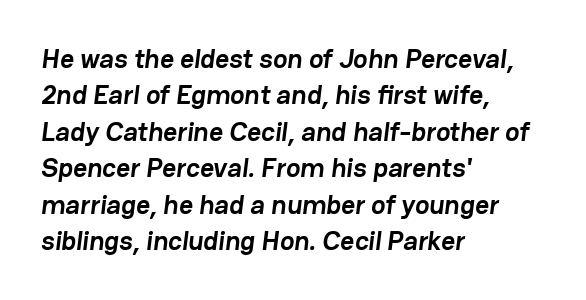
Q: Is the text bold? A: Yes.
Q: Is the text underlined? A: No.
Q: How is the paragraph aligned? A: Left-aligned.
Q: Is the spacing between letters normal or unusually wide? A: Normal.
Q: Is the spacing between lines tight, normal or loose? A: Normal.
